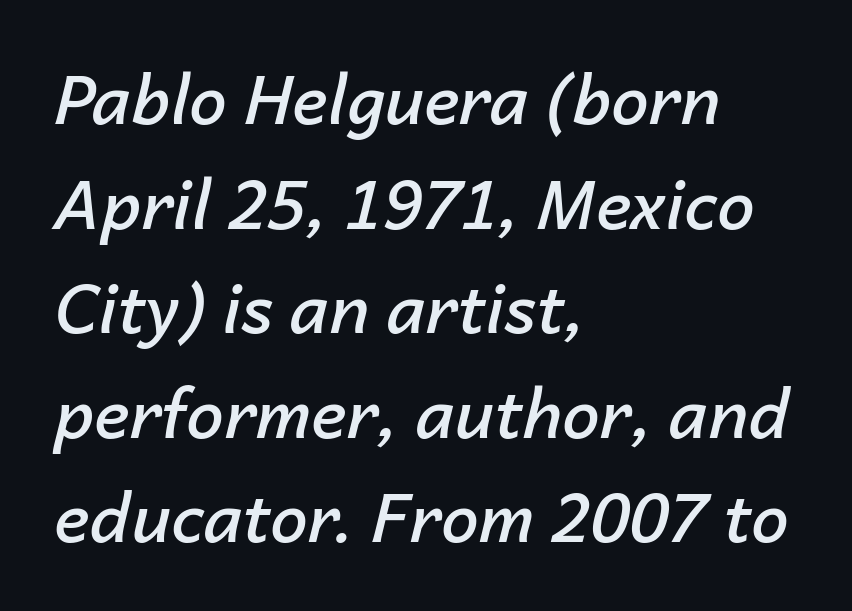
The face used here is proportionally spaced, like ordinary book or web type. Honestly, the row spacing looks completely unremarkable. An italicized treatment has been applied to the whole sample. A bare baseline throughout the passage. No extra tracking has been applied to these lines.
